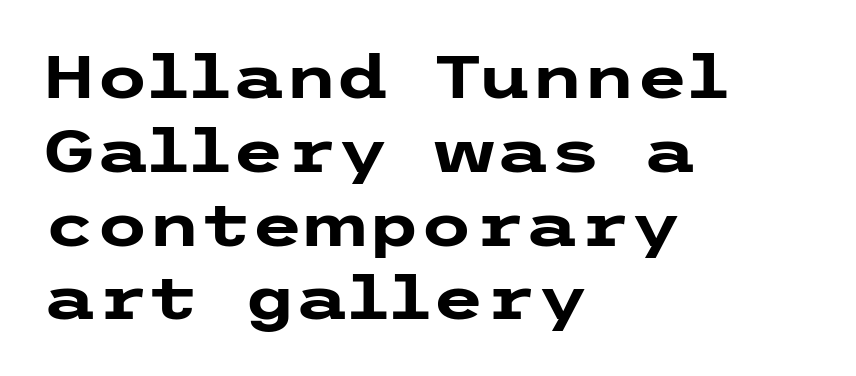
The image shows 60 px heavy, wide sans-serif type, upright; set left-aligned, line spacing 1.23x, normal letter spacing, not underlined; low stroke contrast and a medium x-height.
